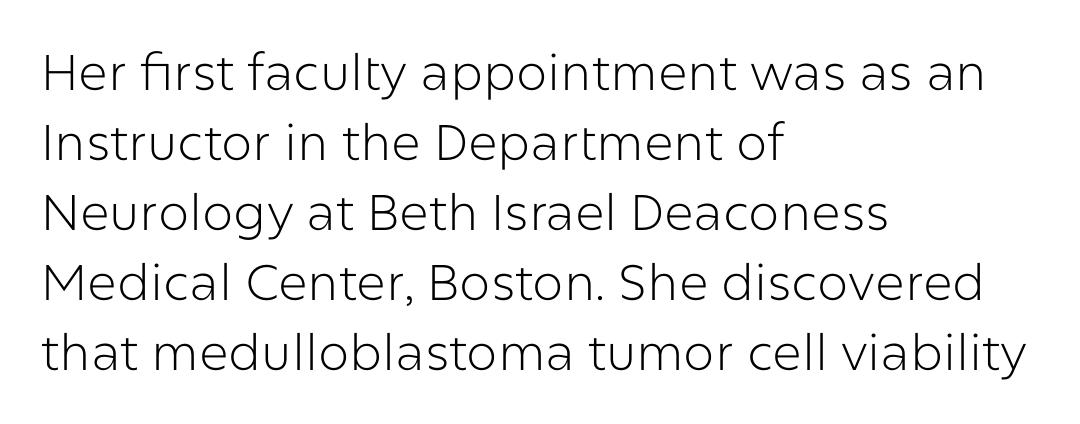
{"serif": "no", "italic": "no", "bold": "no", "weight": "light", "width": "normal", "stroke_contrast": "low", "x_height": "medium", "monospaced": "no", "underline": "no", "align": "left", "line_spacing": "normal", "line_spacing_ratio": 1.4, "letter_spacing": "normal", "letter_spacing_em": 0.0, "glyph_px": 50}
